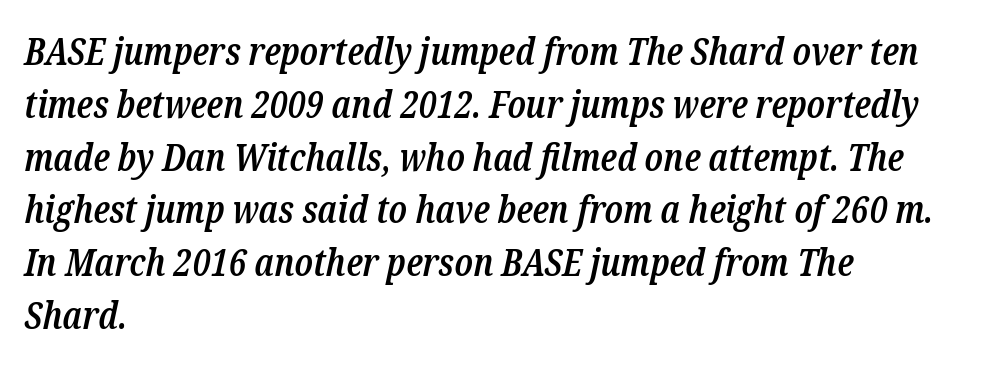
Q: Is the text bold? A: Semi-bold.
Q: Is the text italic (slanted)? A: Yes, it leans right by about 12 degrees.
Q: Is the typeface a serif or a sans-serif typeface? A: Serif.
Q: Is the text underlined? A: No.
Q: How is the paragraph aligned? A: Left-aligned.
Q: Is the spacing between letters normal or unusually wide? A: Normal.
Q: Is the spacing between lines tight, normal or loose? A: Normal.
Q: Width (condensed, normal, or wide)? A: Condensed.
Q: Stroke contrast? A: Low.
Q: x-height? A: Medium.
Q: Monospaced? A: No.
